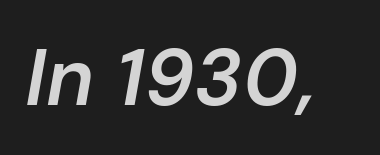
Inter-character spacing is left at the font's built-in metrics. The strip under each line holds only bare page. This sample has the flowing, uneven cadence of proportional lettering. Posture: slanted. Weight: semibold (demi).
